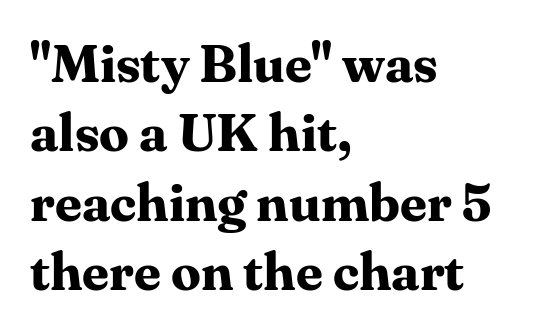
Q: Is the text bold? A: Yes.
Q: Is the text italic (slanted)? A: No, it is upright.
Q: Is the typeface a serif or a sans-serif typeface? A: Serif.
Q: Is the text underlined? A: No.
Q: How is the paragraph aligned? A: Left-aligned.
Q: Is the spacing between letters normal or unusually wide? A: Normal.
Q: Is the spacing between lines tight, normal or loose? A: Normal.
Q: Width (condensed, normal, or wide)? A: Normal.
Q: Stroke contrast? A: Medium.
Q: x-height? A: Medium.
Q: Monospaced? A: No.
